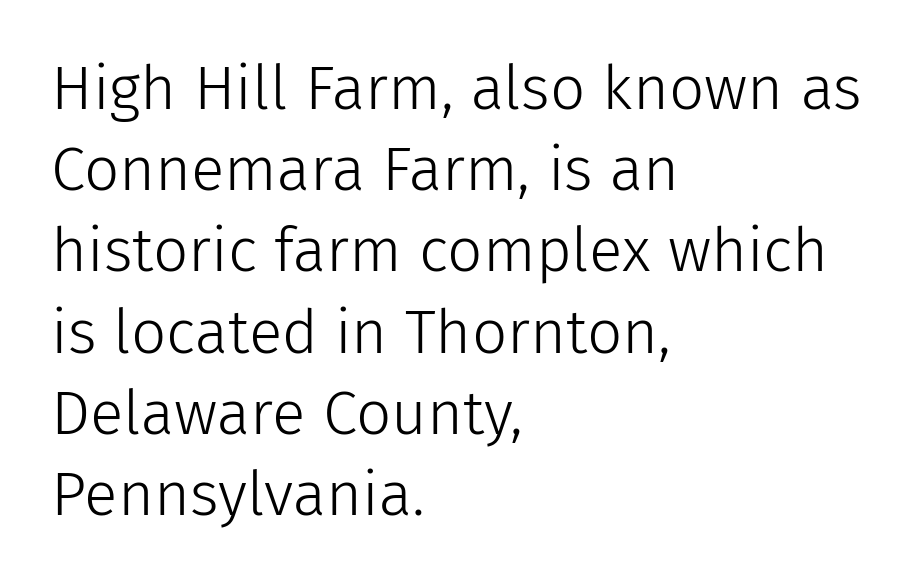
{"serif": "no", "italic": "no", "bold": "no", "weight": "light", "width": "normal", "stroke_contrast": "low", "x_height": "medium", "monospaced": "no", "underline": "no", "align": "left", "line_spacing": "normal", "line_spacing_ratio": 1.31, "letter_spacing": "normal", "letter_spacing_em": 0.0, "glyph_px": 62}
